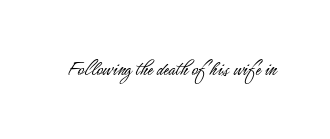
The image shows 22 px text type; set normal letter spacing, not underlined.
